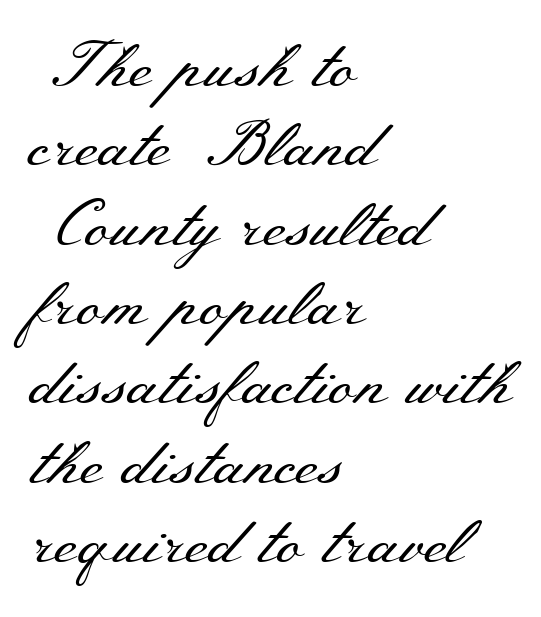
{"serif": "yes", "bold": "no", "weight": "regular", "width": "wide", "stroke_contrast": "medium", "x_height": "small", "monospaced": "no", "underline": "no", "align": "left", "line_spacing_ratio": 1.24, "letter_spacing": "normal", "letter_spacing_em": 0.0, "glyph_px": 64}
